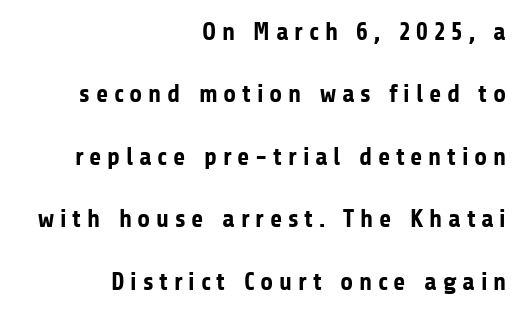
Q: Is the text bold? A: Yes.
Q: Is the text italic (slanted)? A: No, it is upright.
Q: Is the text underlined? A: No.
Q: How is the paragraph aligned? A: Right-aligned.
Q: Is the spacing between letters normal or unusually wide? A: Unusually wide.
Q: Is the spacing between lines tight, normal or loose? A: Loose.
